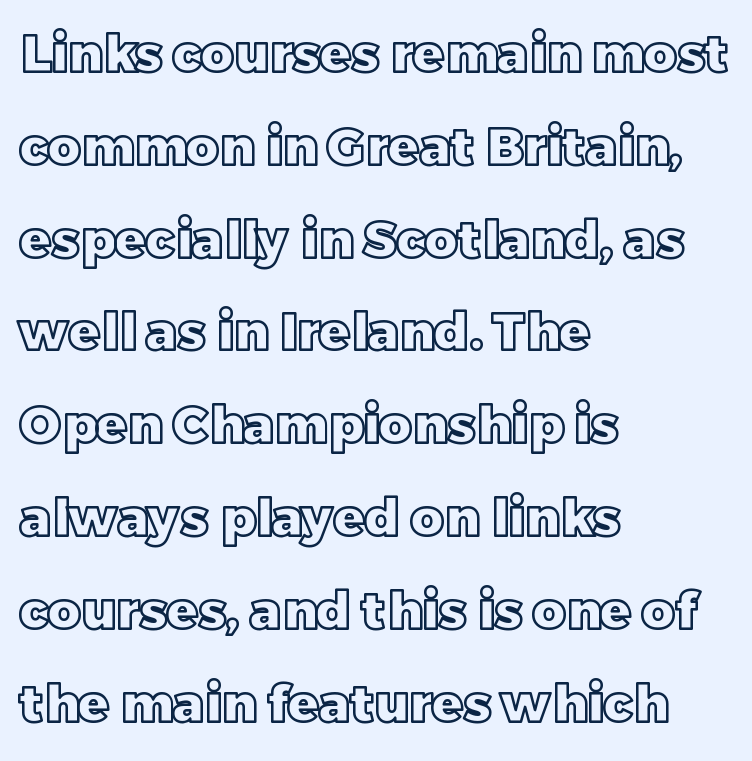
{"italic": "no", "width": "normal", "x_height": "large", "monospaced": "no", "underline": "no", "align": "left", "line_spacing_ratio": 1.82, "letter_spacing": "normal", "letter_spacing_em": 0.0, "glyph_px": 51}
